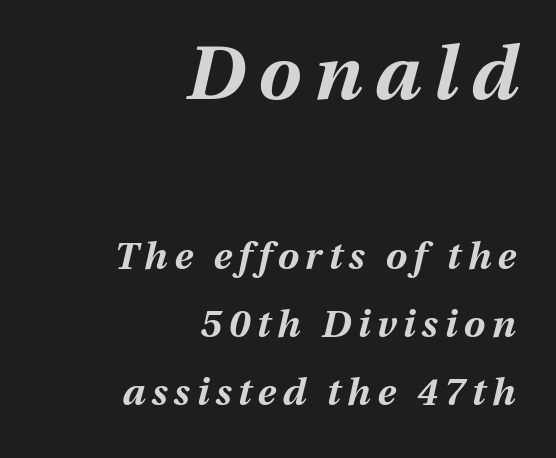
Q: Is the text bold? A: Yes.
Q: Is the text italic (slanted)? A: Yes, it leans right by about 13 degrees.
Q: Is the text underlined? A: No.
Q: How is the paragraph aligned? A: Right-aligned.
Q: Which block of text is set in a larger size, the first (top) or the second (bottom)? A: The first (top) one.
Q: Width (condensed, normal, or wide)? A: Normal.
Q: Stroke contrast? A: Medium.
Q: x-height? A: Medium.
Q: Monospaced? A: No.
